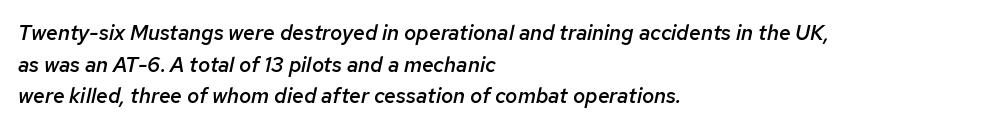
Q: Is the text bold? A: Semi-bold.
Q: Is the text italic (slanted)? A: Yes, it leans right by about 12 degrees.
Q: Is the text underlined? A: No.
Q: How is the paragraph aligned? A: Left-aligned.
Q: Is the spacing between letters normal or unusually wide? A: Normal.
Q: Is the spacing between lines tight, normal or loose? A: Normal.
